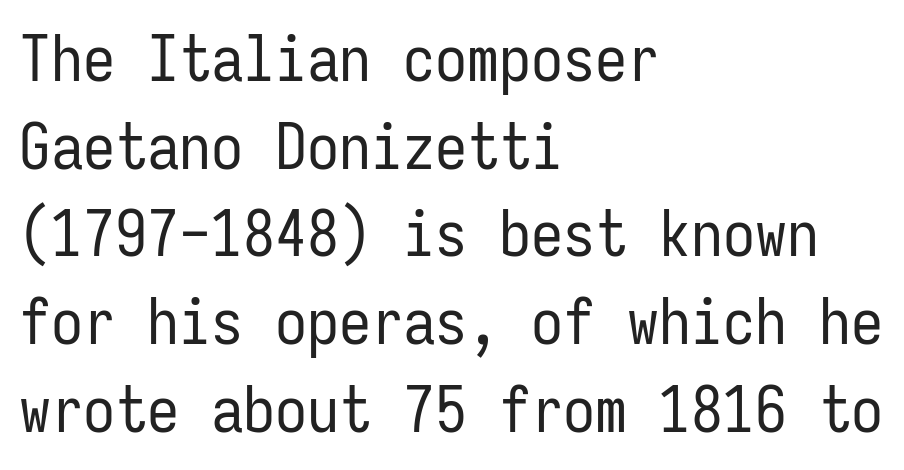
Q: Is the text bold? A: No.
Q: Is the text italic (slanted)? A: No, it is upright.
Q: Is the typeface a serif or a sans-serif typeface? A: Sans-serif.
Q: Is the text underlined? A: No.
Q: How is the paragraph aligned? A: Left-aligned.
Q: Is the spacing between letters normal or unusually wide? A: Normal.
Q: Is the spacing between lines tight, normal or loose? A: Normal.
Q: Width (condensed, normal, or wide)? A: Condensed.
Q: Stroke contrast? A: Low.
Q: x-height? A: Medium.
Q: Monospaced? A: Yes.
